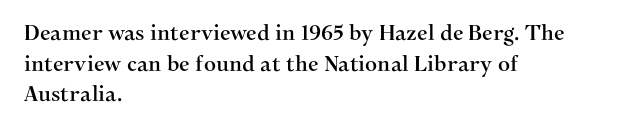
Q: Is the text italic (slanted)? A: No, it is upright.
Q: Is the text underlined? A: No.
Q: How is the paragraph aligned? A: Left-aligned.
Q: Is the spacing between letters normal or unusually wide? A: Normal.
Q: Is the spacing between lines tight, normal or loose? A: Normal.
